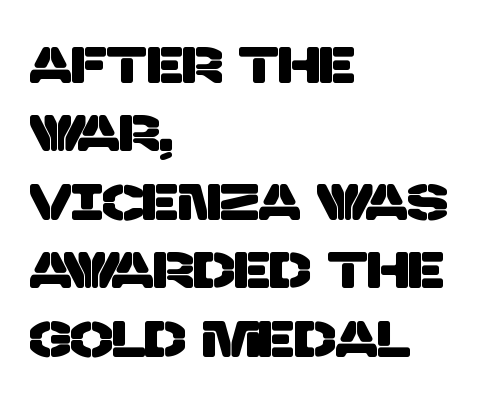
{"serif": "no", "width": "normal", "stroke_contrast": "low", "x_height": "large", "monospaced": "no", "underline": "no", "align": "left", "line_spacing": "normal", "line_spacing_ratio": 1.37, "letter_spacing": "normal", "letter_spacing_em": 0.0, "glyph_px": 50}
